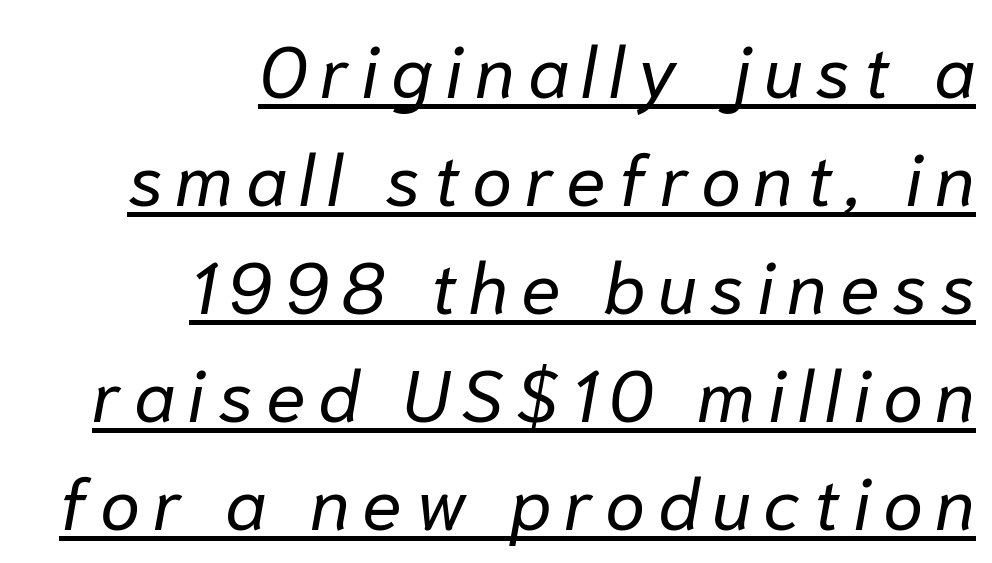
One-word summary of the alignment: right. Has an underline been added? It has. The space between consecutive lines is moderate. This sample uses an oblique cut, with every glyph tilted off the vertical. A typesetter would call this proportional, since set widths differ per character.
